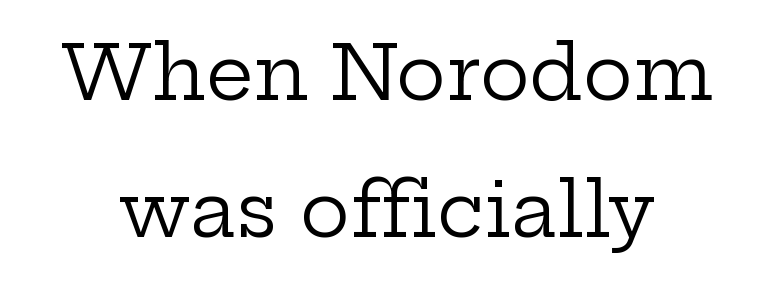
Is this a sans? No — the strokes have serifs. Characters remain perfectly vertical along every line. Caption: standard tracking, unaltered. Spacing verdict: proportional, widths tailored to each character. Think standard paragraph weight, or any step lighter than that.
